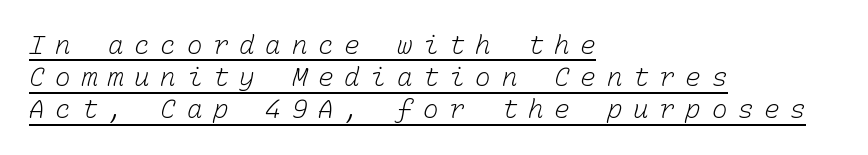
The image shows 26 px text type; set left-aligned, line spacing 1.24x, unusually wide letter spacing (+0.41 em), underlined.
